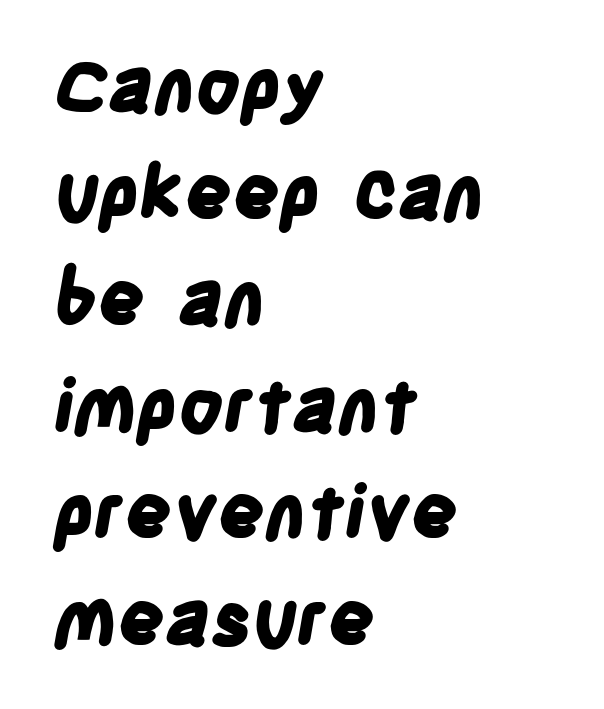
The foot of each line stays bare and open. Pretty heavy lettering here — definitely bold. These lines stack with their left ends in a neat column. The glyphs in this specimen are sans serif. Notice how descenders clear the ascenders below comfortably — that's standard leading.
